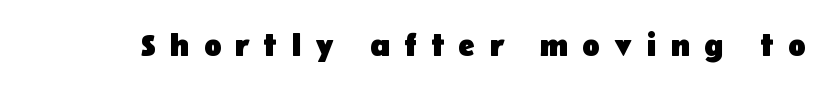
Q: Is the text bold? A: Yes.
Q: Is the text italic (slanted)? A: No, it is upright.
Q: Is the typeface a serif or a sans-serif typeface? A: Sans-serif.
Q: Is the text underlined? A: No.
Q: Is the spacing between letters normal or unusually wide? A: Unusually wide.
Q: Width (condensed, normal, or wide)? A: Normal.
Q: Stroke contrast? A: Low.
Q: x-height? A: Medium.
Q: Monospaced? A: No.
